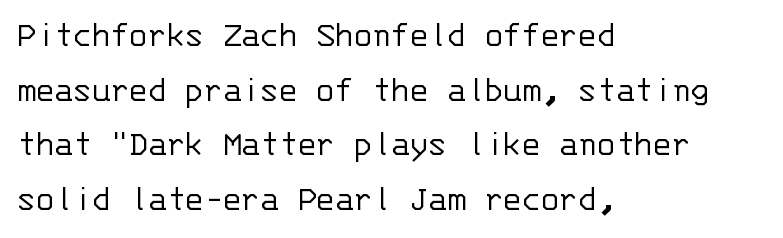
Evenly set lines give the paragraph a standard silhouette. Typeset ragged right — the left edge is the straight one. These lines keep a tight, regular rhythm from letter to letter. Ascenders rise straight up at ninety degrees. Looks like terminal output: every glyph gets an equal slot.
